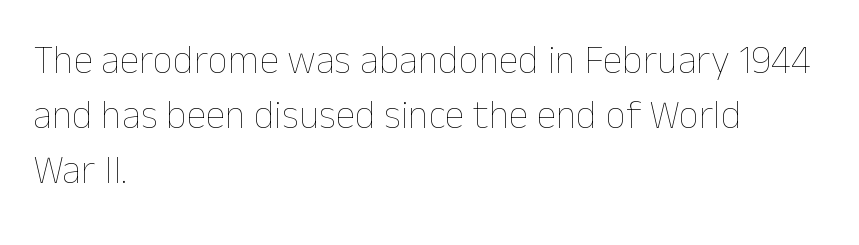
No italicization has been applied; the sample stays upright. Layout note: lines flush left. Between one letter and the next there's only the usual sliver of space. This is not heavy type; no bold has been used.
